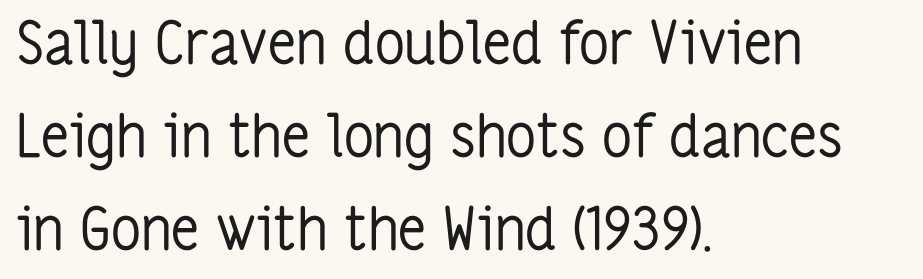
Q: Is the text bold? A: No.
Q: Is the text italic (slanted)? A: No, it is upright.
Q: Is the typeface a serif or a sans-serif typeface? A: Sans-serif.
Q: Is the text underlined? A: No.
Q: How is the paragraph aligned? A: Left-aligned.
Q: Is the spacing between letters normal or unusually wide? A: Normal.
Q: Is the spacing between lines tight, normal or loose? A: Normal.
Q: Width (condensed, normal, or wide)? A: Condensed.
Q: Stroke contrast? A: Low.
Q: x-height? A: Medium.
Q: Monospaced? A: No.
